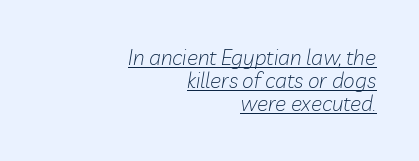
Weight: in the light-to-regular range. Italic? Definitely — the glyphs are oblique. Spacing between characters is what you'd get straight out of the box. The space between consecutive lines is stingy. Each line of the rendering has a horizontal stroke beneath the glyphs.
